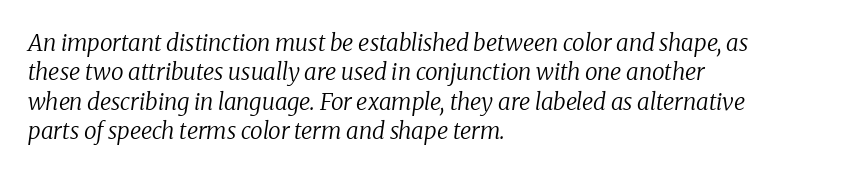
Summary of vertical rhythm: regular, with standard interline spacing. Stems and bowls with no extra thickness — not bold. Short note: letters normally spaced. Beneath every word, the page is bare. The rendering anchors every line to the left-hand side. Rendered with sloped, italic letterforms.
